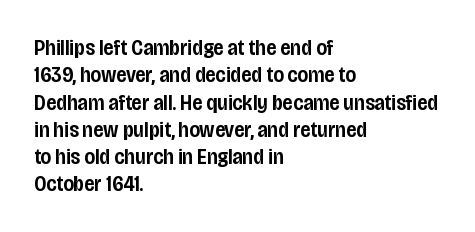
The image shows 22 px text type, upright; set left-aligned, line spacing 1.24x, normal letter spacing, not underlined.
